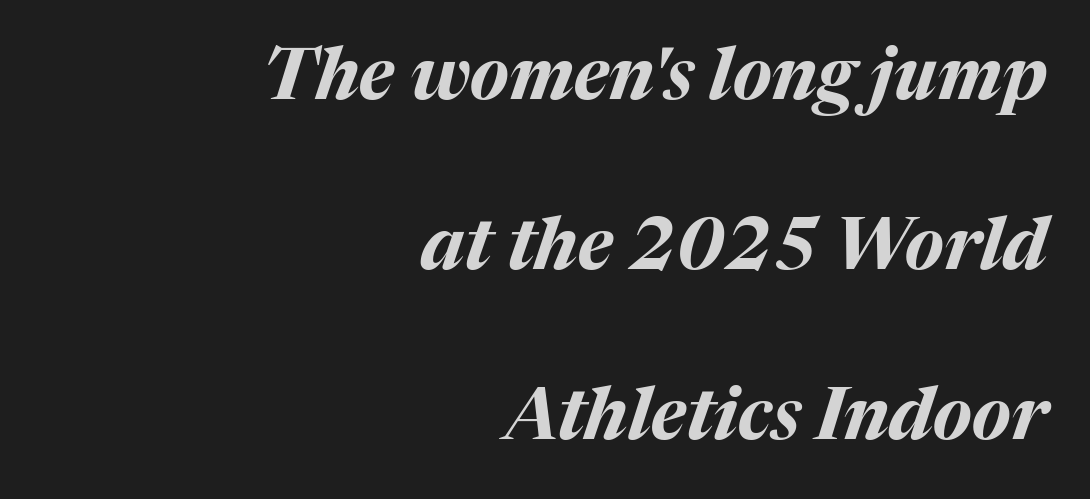
{"italic": "yes", "lean": "right", "slant_degrees": 17, "bold": "yes", "weight": "bold", "width": "normal", "stroke_contrast": "medium", "x_height": "medium", "monospaced": "no", "underline": "no", "align": "right", "line_spacing": "loose", "line_spacing_ratio": 2.36, "letter_spacing": "normal", "letter_spacing_em": 0.0, "glyph_px": 72}
